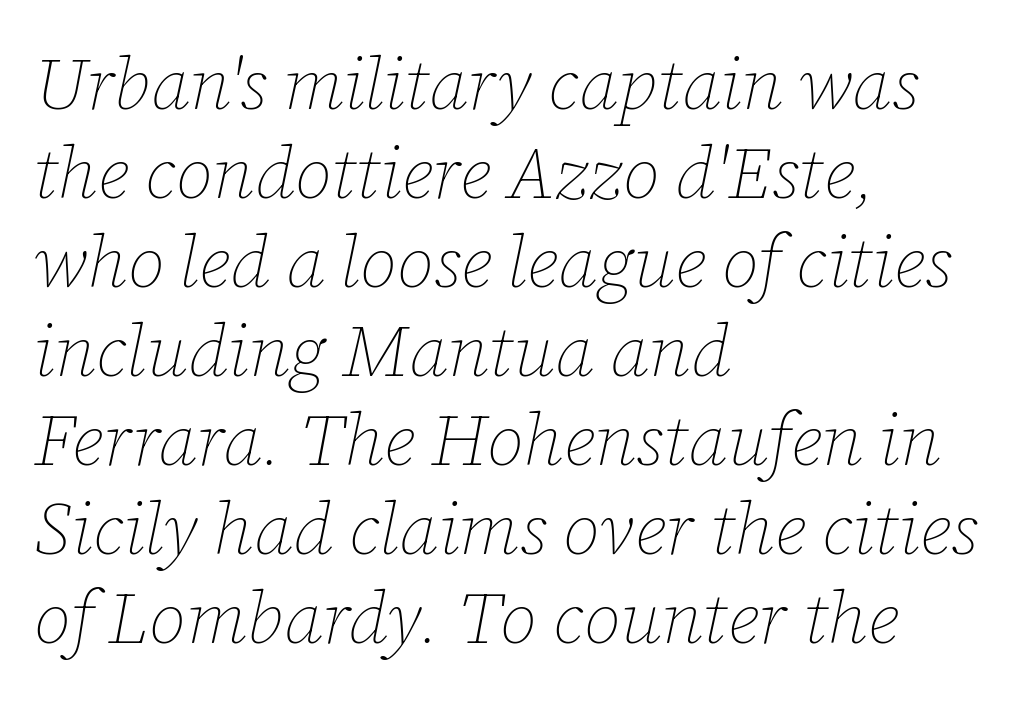
The image shows 73 px thin type, italic (leaning right); set left-aligned, line spacing 1.22x, normal letter spacing, not underlined; low stroke contrast and a medium x-height.
